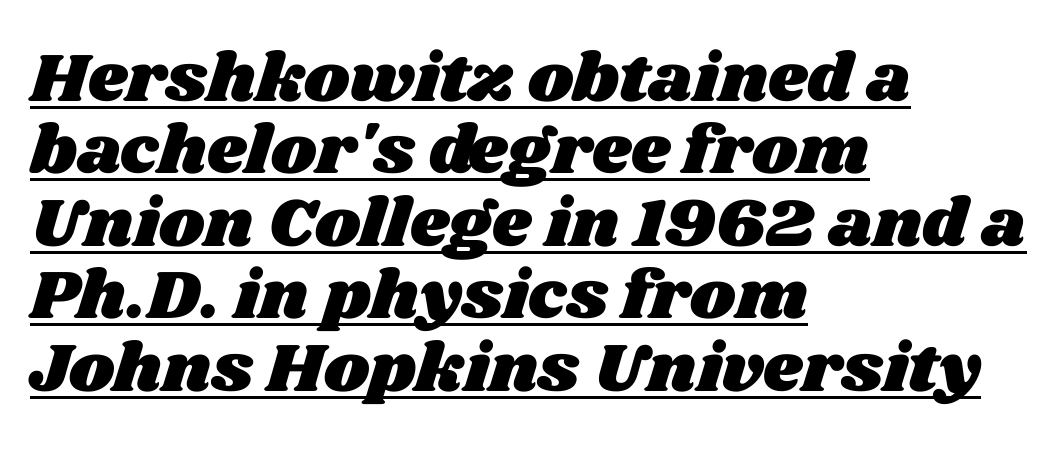
Q: Is the text underlined? A: Yes.
Q: How is the paragraph aligned? A: Left-aligned.
Q: Is the spacing between letters normal or unusually wide? A: Normal.
Q: Is the spacing between lines tight, normal or loose? A: Tight.
Q: Width (condensed, normal, or wide)? A: Wide.
Q: Stroke contrast? A: Medium.
Q: x-height? A: Large.
Q: Monospaced? A: No.
